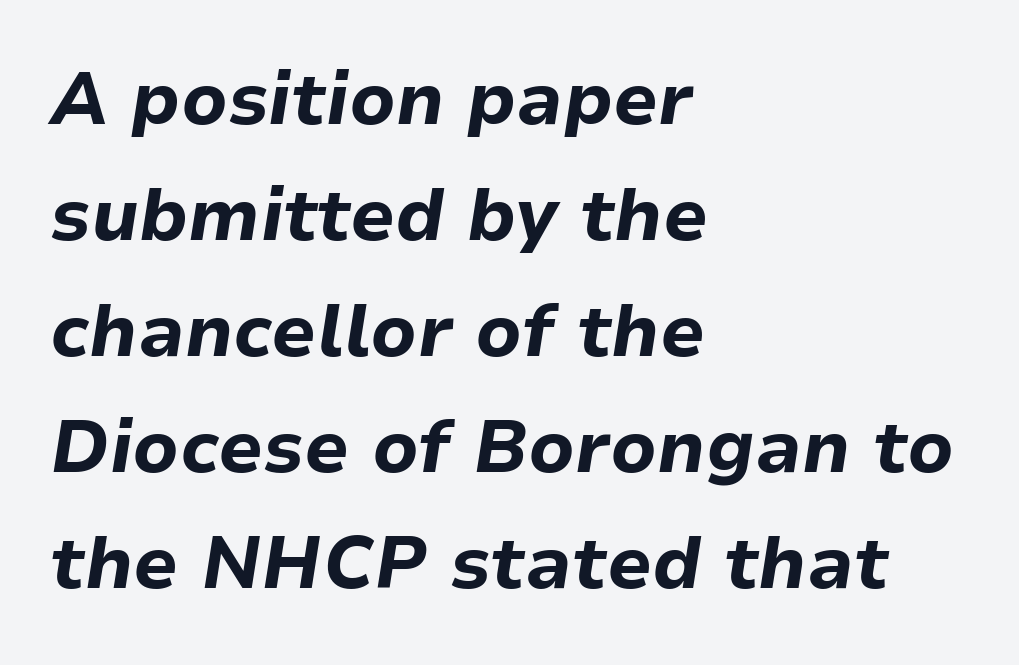
Reading down the block, your eye returns to a fixed left position each line. A typesetter would call this proportional, since set widths differ per character. What weight is shown? A full bold with thick strokes. This rendering leaves character spacing at its baseline value. Italic: yes, the glyphs are oblique. Beneath every word, the page is bare.
